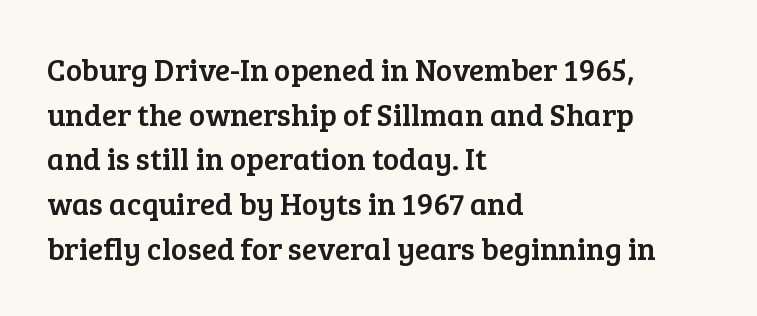
{"serif": "yes", "italic": "no", "width": "normal", "stroke_contrast": "low", "x_height": "medium", "monospaced": "no", "underline": "no", "align": "left", "line_spacing": "normal", "line_spacing_ratio": 1.44, "letter_spacing": "normal", "letter_spacing_em": 0.0, "glyph_px": 31}
